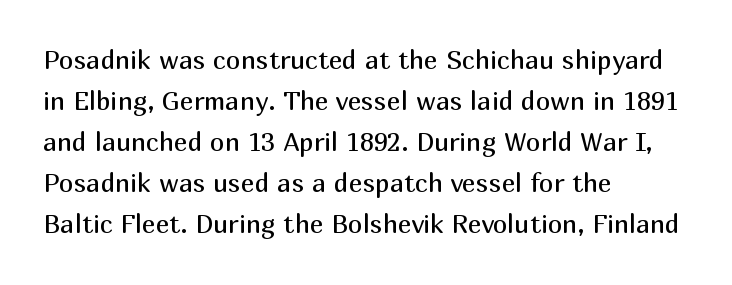
Q: Is the text bold? A: No.
Q: Is the text italic (slanted)? A: No, it is upright.
Q: Is the text underlined? A: No.
Q: How is the paragraph aligned? A: Left-aligned.
Q: Is the spacing between letters normal or unusually wide? A: Normal.
Q: Is the spacing between lines tight, normal or loose? A: Normal.
